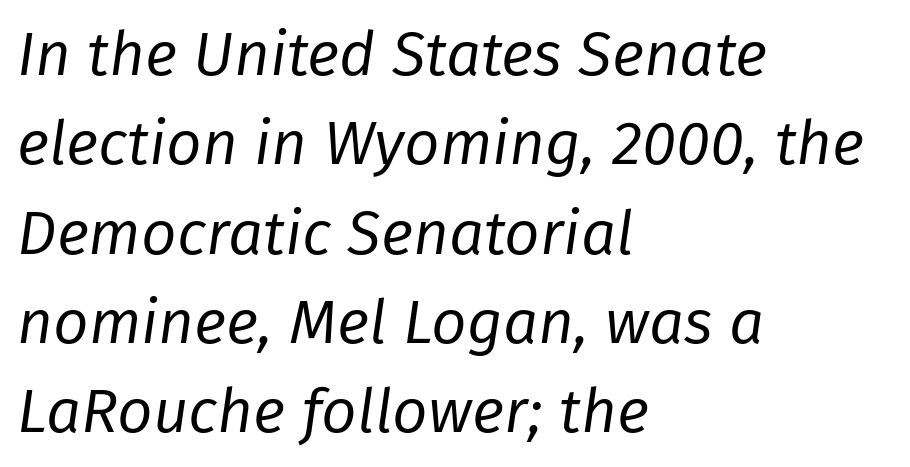
Here the designer chose a conventional face with non-uniform glyph widths. Each row of text sits above clean, open space. Every character sits at an angle, as italics do. In terms of letterspacing, this is plain default setting. This rendering uses left alignment, leaving the right contour irregular. Vertical stems look standard width or narrower in stroke.
